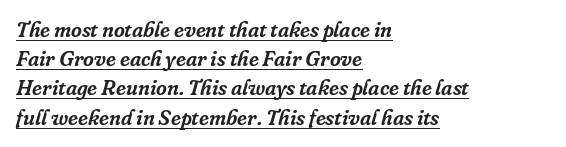
A baseline rule has been typeset under these characters. An italicized treatment has been applied to the whole sample. Leftover space on each line is placed entirely after the last word. Spacing between characters is what you'd get straight out of the box.
